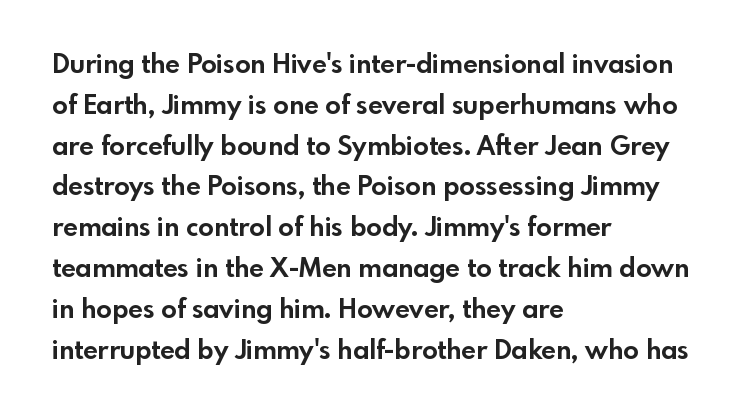
{"italic": "no", "bold": "yes", "underline": "no", "align": "left", "line_spacing": "normal", "line_spacing_ratio": 1.57, "letter_spacing": "normal", "letter_spacing_em": 0.0, "glyph_px": 26}
